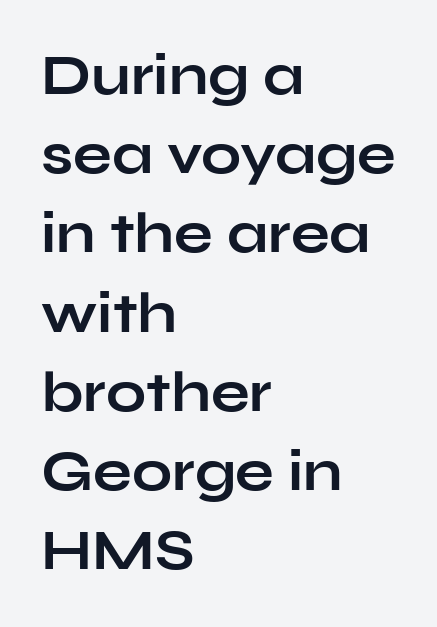
{"serif": "no", "italic": "no", "bold": "yes", "weight": "bold", "width": "wide", "stroke_contrast": "low", "x_height": "medium", "monospaced": "no", "underline": "no", "align": "left", "line_spacing": "normal", "line_spacing_ratio": 1.39, "letter_spacing": "normal", "letter_spacing_em": 0.0, "glyph_px": 57}
